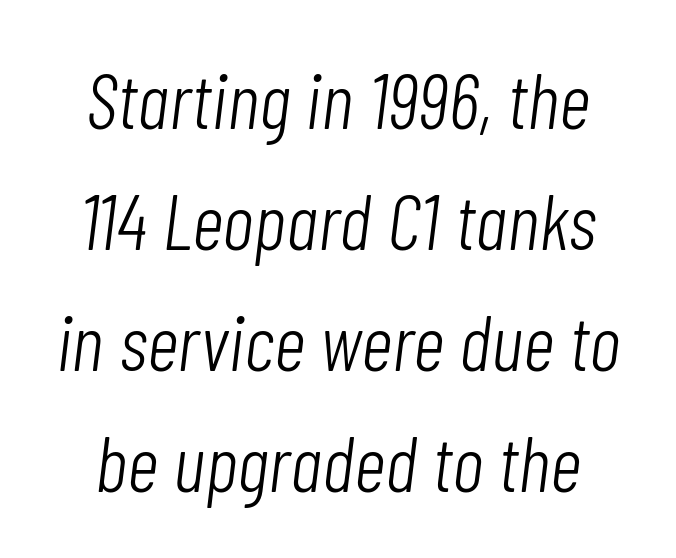
There is no visible air inserted between adjacent glyphs. In terms of leading, this rendering sits right in the middle. Ink coverage per letter is moderate at most. The letters advance in unequal steps, a hallmark of proportional type. Underline: absent. Compared with ordinary roman type, these characters are visibly tilted.
